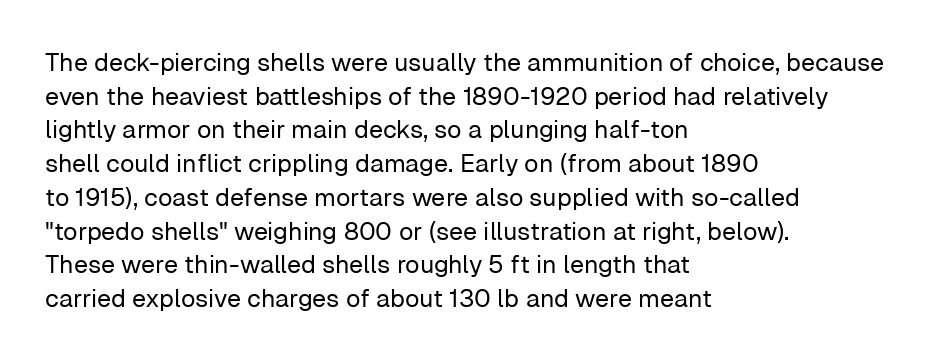
{"italic": "no", "bold": "no", "underline": "no", "align": "left", "line_spacing": "normal", "line_spacing_ratio": 1.35, "letter_spacing": "normal", "letter_spacing_em": 0.0, "glyph_px": 25}
